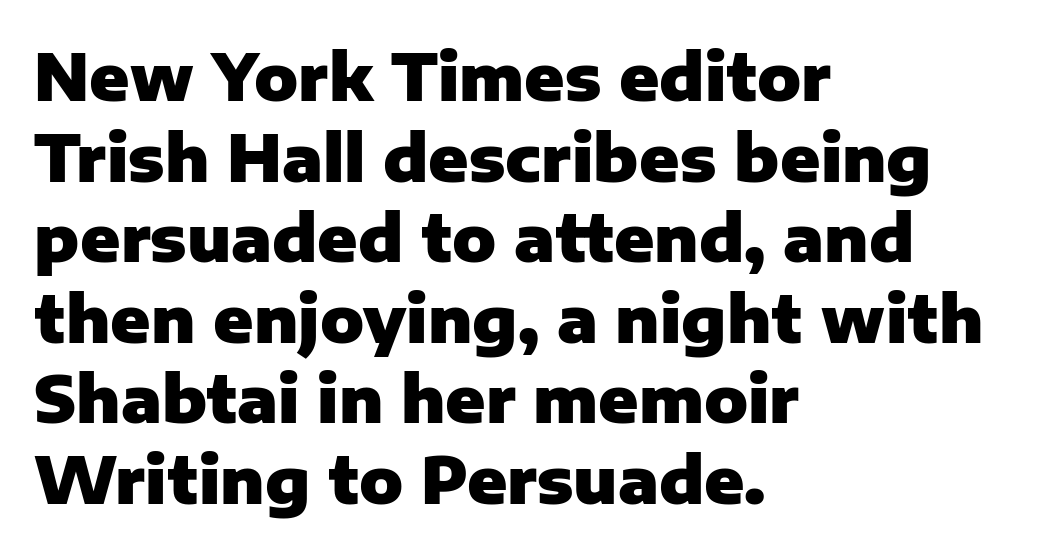
The image shows 65 px heavy sans-serif type, upright; set left-aligned, line spacing 1.24x, normal letter spacing, not underlined; low stroke contrast and a medium x-height.
